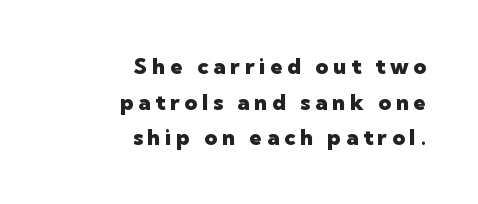
Q: Is the text bold? A: Yes.
Q: Is the text italic (slanted)? A: No, it is upright.
Q: Is the text underlined? A: No.
Q: How is the paragraph aligned? A: Right-aligned.
Q: Is the spacing between letters normal or unusually wide? A: Unusually wide.
Q: Is the spacing between lines tight, normal or loose? A: Normal.
